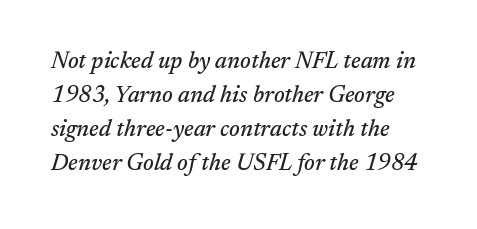
The rendering keeps characters at their native spacing. Yep, that's italic — everything's leaning. Lines of text with bare space underneath. Rows of type keep a routine distance in the vertical direction.
